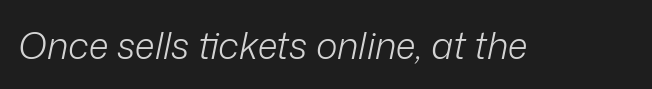
Glance below the letters and you will spot only blank space. Proportional: the letters do not fall into vertical columns. No chunkiness to these letters — they're not bold. It's the slanting kind of type. No extra tracking has been applied to these lines.
